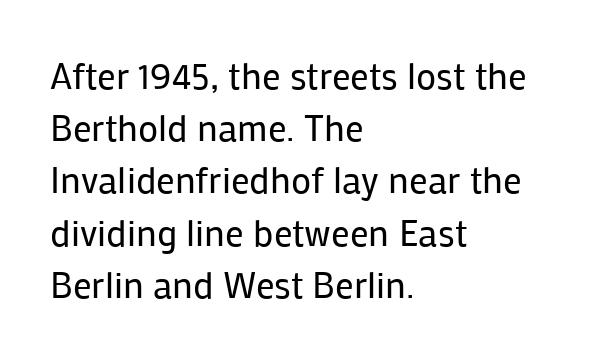
{"serif": "no", "italic": "no", "bold": "no", "weight": "regular", "width": "normal", "stroke_contrast": "low", "x_height": "medium", "monospaced": "no", "underline": "no", "align": "left", "line_spacing": "normal", "line_spacing_ratio": 1.41, "letter_spacing": "normal", "letter_spacing_em": 0.0, "glyph_px": 37}
